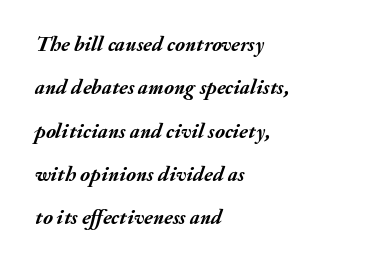
The image shows 21 px bold type, italic (leaning right); set left-aligned, loose line spacing (2.06x), normal letter spacing, not underlined.
